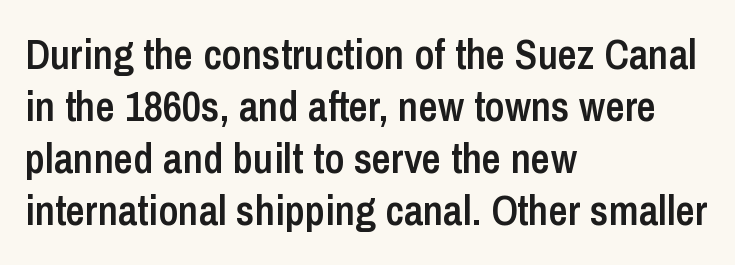
The image shows 42 px semibold, condensed sans-serif type, upright; set left-aligned, line spacing 1.24x, normal letter spacing, not underlined; low stroke contrast and a medium x-height.
